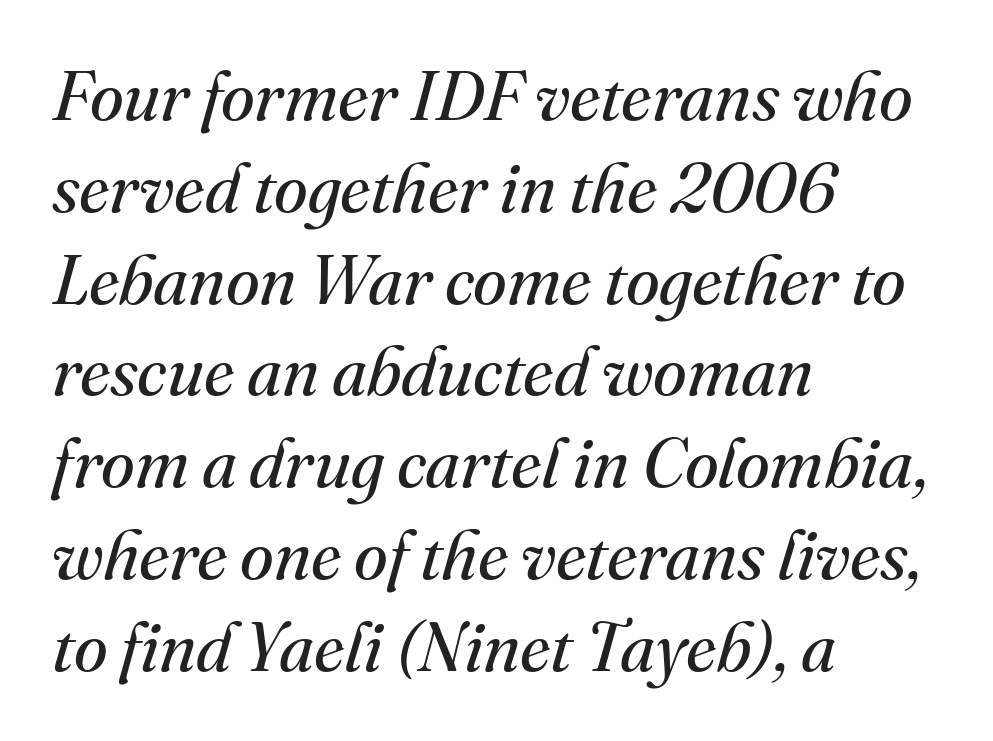
Q: Is the text bold? A: No.
Q: Is the text italic (slanted)? A: Yes, it leans right by about 16 degrees.
Q: Is the typeface a serif or a sans-serif typeface? A: Serif.
Q: Is the text underlined? A: No.
Q: How is the paragraph aligned? A: Left-aligned.
Q: Is the spacing between letters normal or unusually wide? A: Normal.
Q: Is the spacing between lines tight, normal or loose? A: Normal.
Q: Width (condensed, normal, or wide)? A: Normal.
Q: Stroke contrast? A: Medium.
Q: x-height? A: Small.
Q: Monospaced? A: No.
